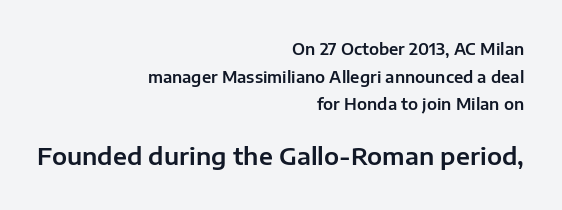
Q: Is the text italic (slanted)? A: No, it is upright.
Q: Is the text underlined? A: No.
Q: How is the paragraph aligned? A: Right-aligned.
Q: Is the spacing between letters normal or unusually wide? A: Normal.
Q: Which block of text is set in a larger size, the first (top) or the second (bottom)? A: The second (bottom) one.
